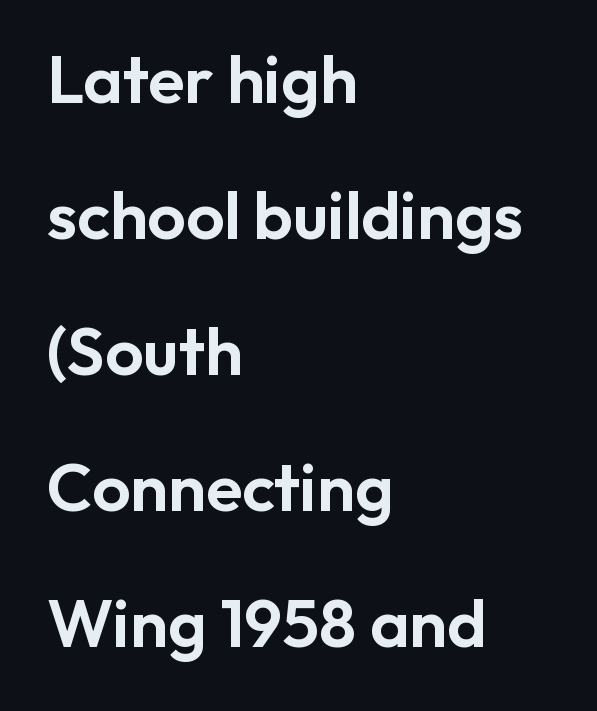
{"serif": "no", "italic": "no", "width": "normal", "stroke_contrast": "low", "x_height": "medium", "monospaced": "no", "underline": "no", "align": "left", "line_spacing": "loose", "line_spacing_ratio": 2.03, "letter_spacing": "normal", "letter_spacing_em": 0.0, "glyph_px": 67}
